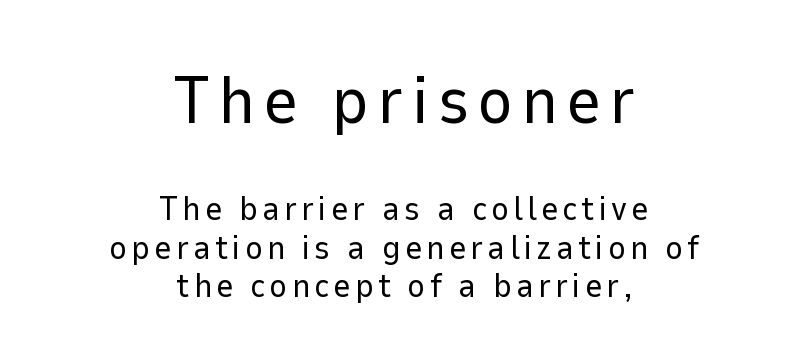
The image shows 68 px regular-weight sans-serif type, upright; set centered, tight line spacing (1.13x), not underlined; the first (top) block is 2.0x larger; low stroke contrast and a medium x-height.
